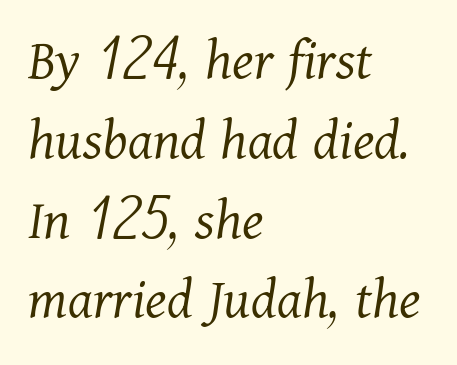
Visually the block forms a straight wall on the left and a jagged coastline on the right. This sample has the flowing, uneven cadence of proportional lettering. You can tell it's italic because the verticals aren't actually vertical. In terms of letterform style, serifs are clearly present.
